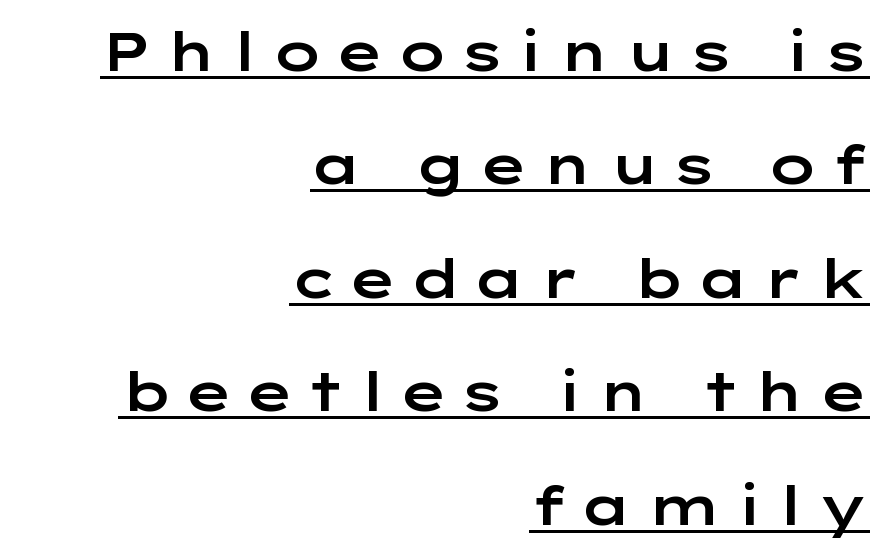
How would I describe the line gaps? Wide and relaxed. If you drew a line through each stem, it would be perfectly vertical. The ragged edge is on the left, which tells us the setting is flush right. Is there an underline? Yes — a line sits under the letters.
